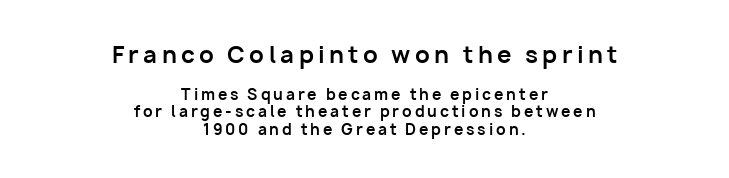
The image shows 23 px bold type, upright; set centered, line spacing 1.16x, not underlined; the first (top) block is 1.53x larger.
